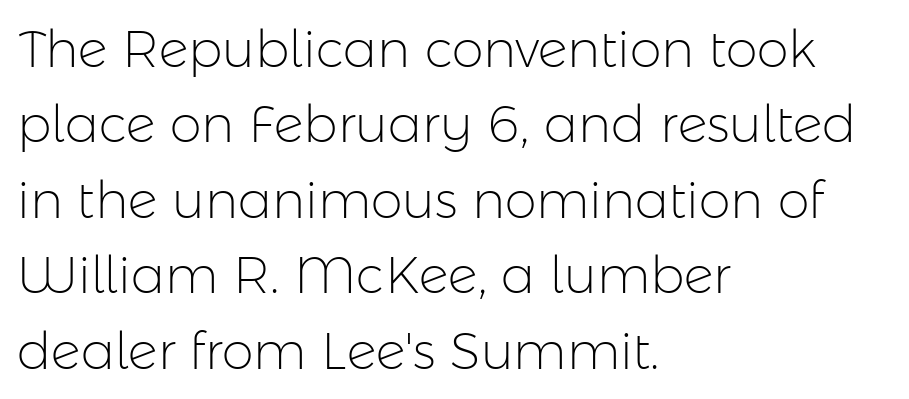
Q: Is the text bold? A: No.
Q: Is the text italic (slanted)? A: No, it is upright.
Q: Is the typeface a serif or a sans-serif typeface? A: Sans-serif.
Q: Is the text underlined? A: No.
Q: How is the paragraph aligned? A: Left-aligned.
Q: Is the spacing between letters normal or unusually wide? A: Normal.
Q: Is the spacing between lines tight, normal or loose? A: Normal.
Q: Width (condensed, normal, or wide)? A: Normal.
Q: Stroke contrast? A: Low.
Q: x-height? A: Medium.
Q: Monospaced? A: No.
